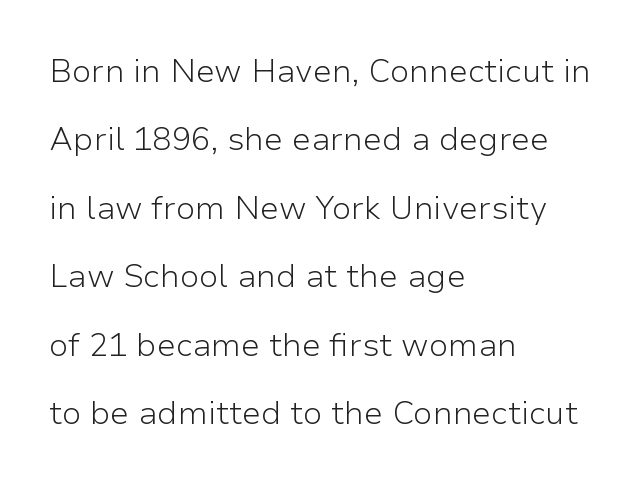
The type sits square on the baseline with zero lean. Stroke terminals: plain, sans-serif. You could not count columns in this text — the font is proportionally spaced. The strip under each line holds only bare page. Nobody touched the tracking dial on this one. The block of text is sparse from top to bottom, with ample space between rows.
